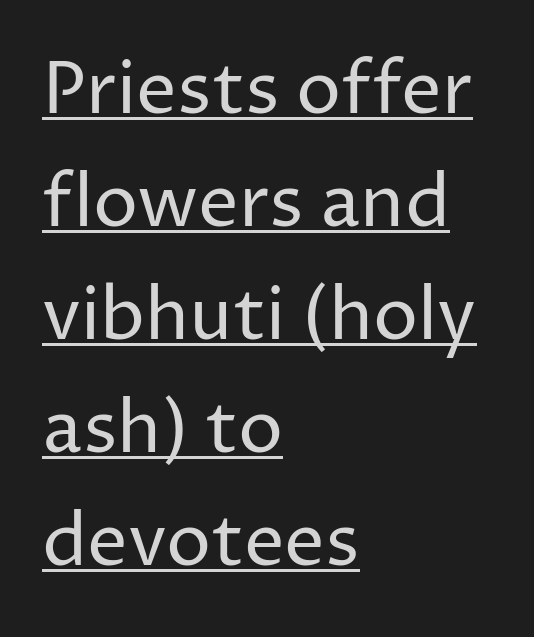
This sample keeps an unexceptional amount of space between lines. Stem width sits at or under what a default text font uses. Think of a printed novel: that variable character pitch is what you see here. The specimen includes a rule beneath the text block's lines.
